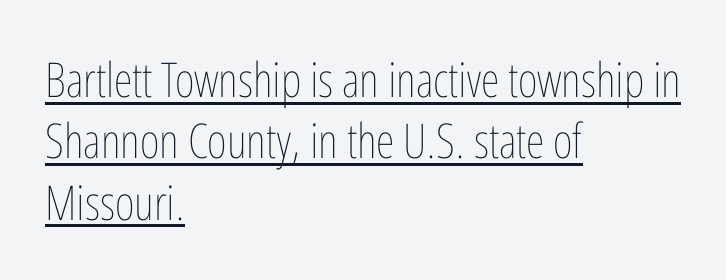
{"italic": "no", "bold": "no", "weight": "thin", "width": "condensed", "stroke_contrast": "low", "x_height": "medium", "monospaced": "no", "underline": "yes", "align": "left", "line_spacing": "normal", "line_spacing_ratio": 1.28, "letter_spacing": "normal", "letter_spacing_em": 0.0, "glyph_px": 48}
